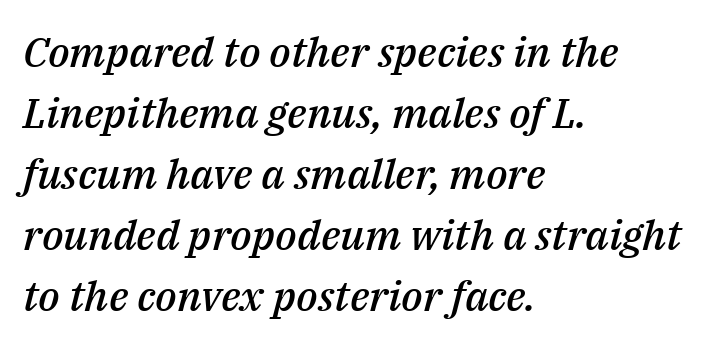
Slanted lettering throughout. The rendering uses natural spacing where letterforms have individual widths. Notice the strokes are somewhat thickened but not fully heavy: this is a semibold. One glance says typical: line gaps are just what's usual.
